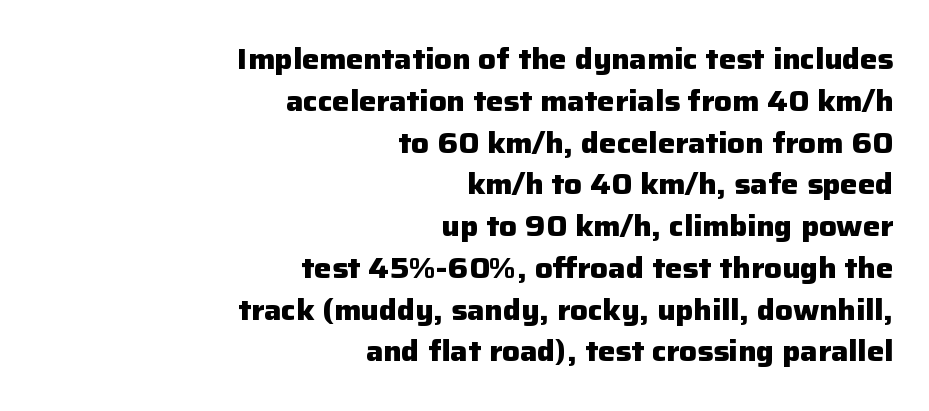
Q: Is the text bold? A: Yes.
Q: Is the text italic (slanted)? A: No, it is upright.
Q: Is the typeface a serif or a sans-serif typeface? A: Sans-serif.
Q: Is the text underlined? A: No.
Q: How is the paragraph aligned? A: Right-aligned.
Q: Is the spacing between letters normal or unusually wide? A: Normal.
Q: Is the spacing between lines tight, normal or loose? A: Normal.
Q: Width (condensed, normal, or wide)? A: Normal.
Q: Stroke contrast? A: Low.
Q: x-height? A: Medium.
Q: Monospaced? A: No.
